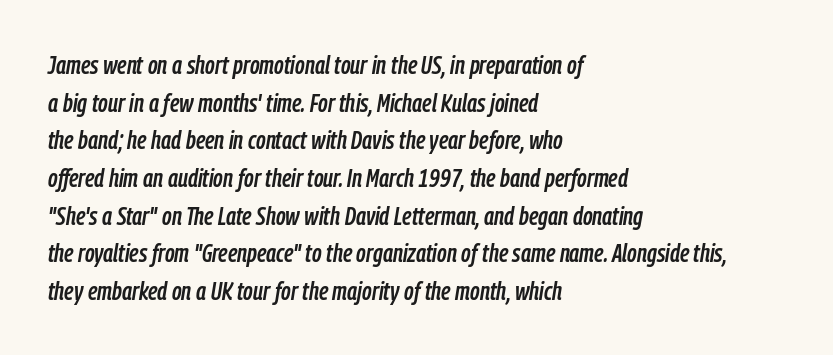
Q: Is the text italic (slanted)? A: Yes, it leans right by about 9 degrees.
Q: Is the text underlined? A: No.
Q: How is the paragraph aligned? A: Left-aligned.
Q: Is the spacing between letters normal or unusually wide? A: Normal.
Q: Is the spacing between lines tight, normal or loose? A: Normal.
